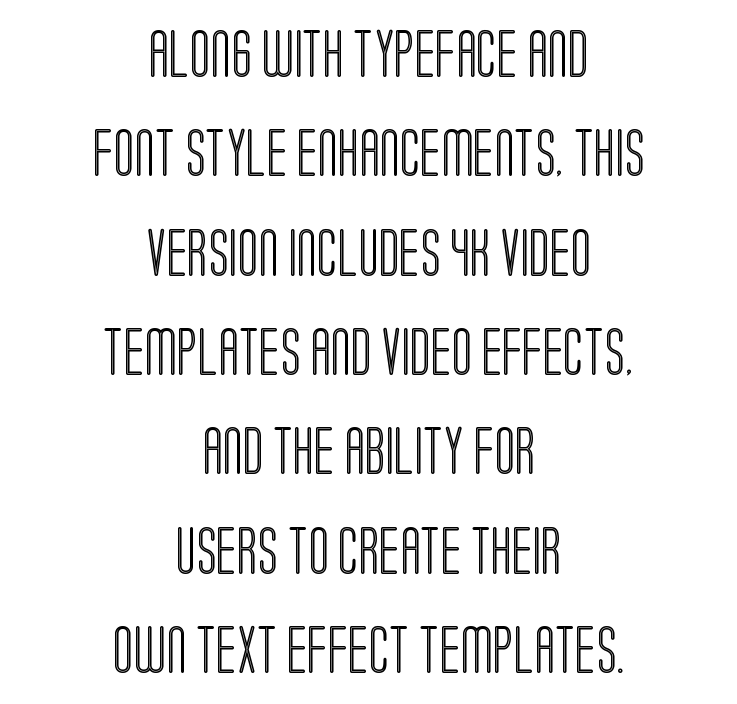
A typesetter would call this zero additional tracking. The zone under the glyphs is completely vacant. Quick note: interline space is abundant. Is this a fixed-width face? No — the glyphs have proportional, varying widths. Nope, not italic — everything's standing straight. Caption: multi-line text, centered on the measure.
